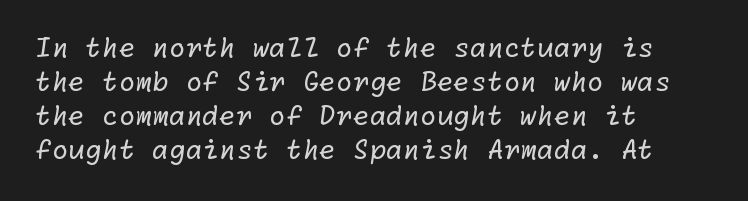
The image shows 27 px text type; set left-aligned, normal line spacing (1.26x), normal letter spacing, not underlined.
